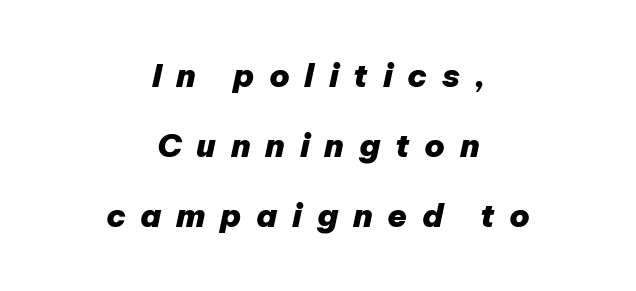
Q: Is the text bold? A: Yes.
Q: Is the text italic (slanted)? A: Yes, it leans right by about 12 degrees.
Q: Is the text underlined? A: No.
Q: How is the paragraph aligned? A: Centered.
Q: Is the spacing between letters normal or unusually wide? A: Unusually wide.
Q: Is the spacing between lines tight, normal or loose? A: Loose.
Q: Width (condensed, normal, or wide)? A: Normal.
Q: Stroke contrast? A: Low.
Q: x-height? A: Medium.
Q: Monospaced? A: No.
